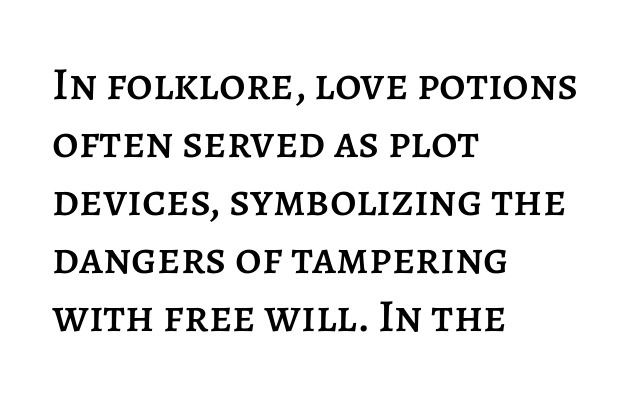
{"italic": "no", "width": "normal", "stroke_contrast": "low", "x_height": "large", "monospaced": "no", "underline": "no", "align": "left", "line_spacing": "normal", "line_spacing_ratio": 1.26, "letter_spacing": "normal", "letter_spacing_em": 0.0, "glyph_px": 46}
